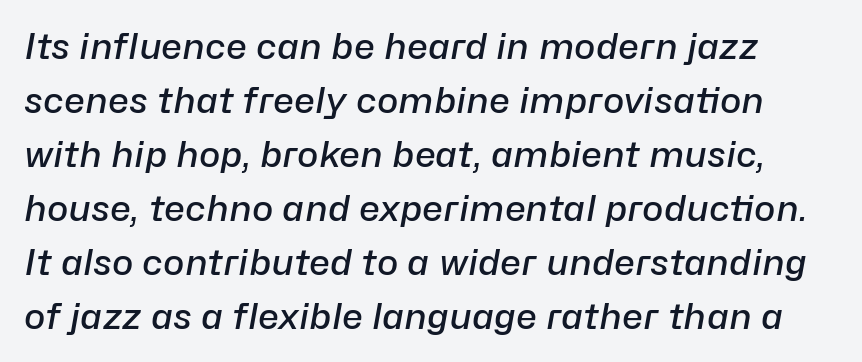
Q: Is the text bold? A: Semi-bold.
Q: Is the text italic (slanted)? A: Yes, it leans right by about 10 degrees.
Q: Is the text underlined? A: No.
Q: Is the spacing between letters normal or unusually wide? A: Normal.
Q: Is the spacing between lines tight, normal or loose? A: Normal.
Q: Width (condensed, normal, or wide)? A: Normal.
Q: Stroke contrast? A: Low.
Q: x-height? A: Medium.
Q: Monospaced? A: No.
